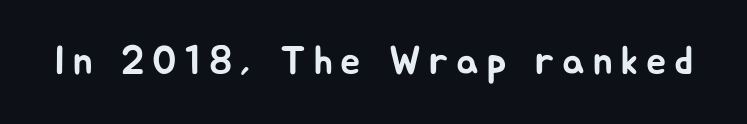
Q: Is the text italic (slanted)? A: No, it is upright.
Q: Is the typeface a serif or a sans-serif typeface? A: Sans-serif.
Q: Is the text underlined? A: No.
Q: Is the spacing between letters normal or unusually wide? A: Unusually wide.
Q: Width (condensed, normal, or wide)? A: Normal.
Q: Stroke contrast? A: Low.
Q: x-height? A: Medium.
Q: Monospaced? A: No.
